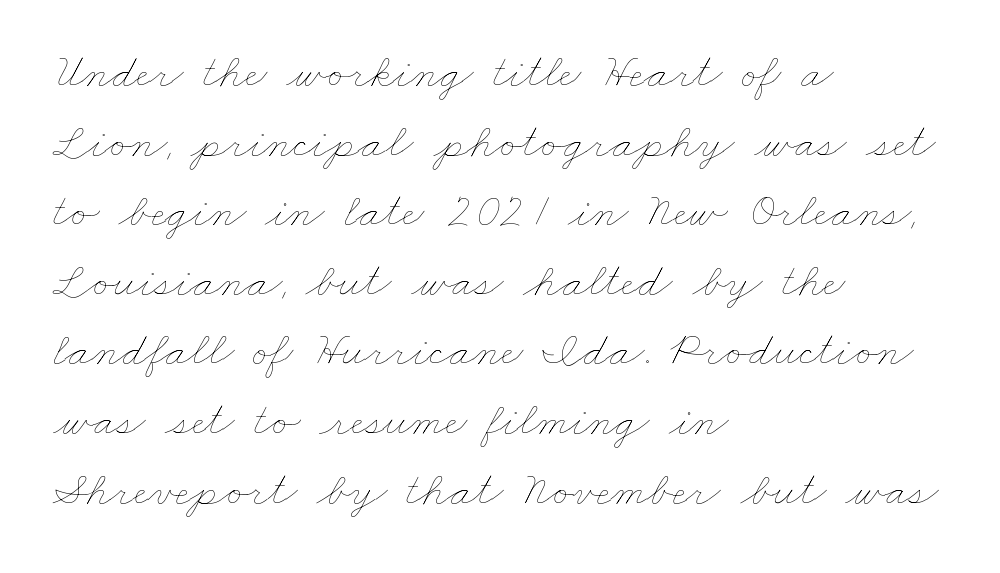
Notice how descenders clear the ascenders below comfortably — that's standard leading. No heavy texture on the line: the type isn't bold. Think of a printed novel: that variable character pitch is what you see here. The lines in this sample share a left origin and differ only in where they stop. Words float on clear page, feet unadorned. Nobody touched the tracking dial on this one.
